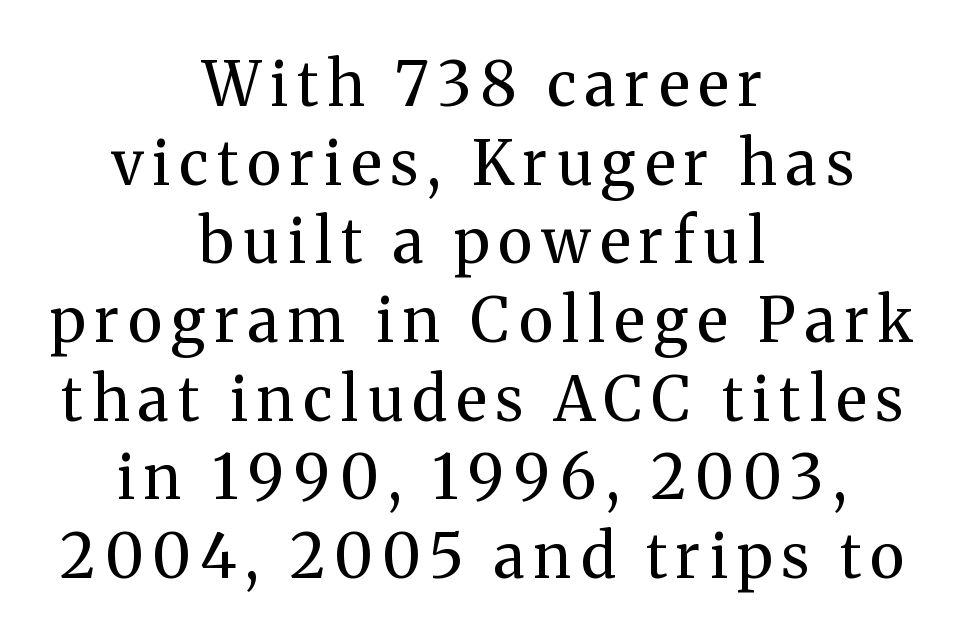
{"serif": "yes", "italic": "no", "bold": "no", "weight": "regular", "width": "normal", "stroke_contrast": "medium", "x_height": "medium", "monospaced": "no", "underline": "no", "align": "center", "line_spacing": "normal", "line_spacing_ratio": 1.29, "glyph_px": 61}
